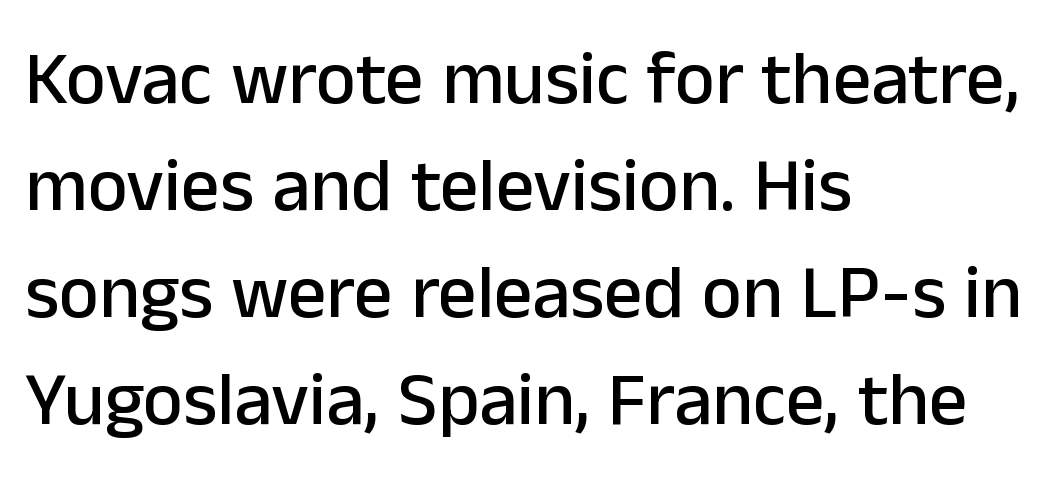
The zone under the glyphs is completely vacant. Does the copy run flush right? No — it runs flush left. Nothing sits at the stroke ends, so this counts as sans-serif. The rendering uses a moderate line-height, typical for paragraphs. This is roman type, the default non-slanted kind. There is no visible air inserted between adjacent glyphs.
